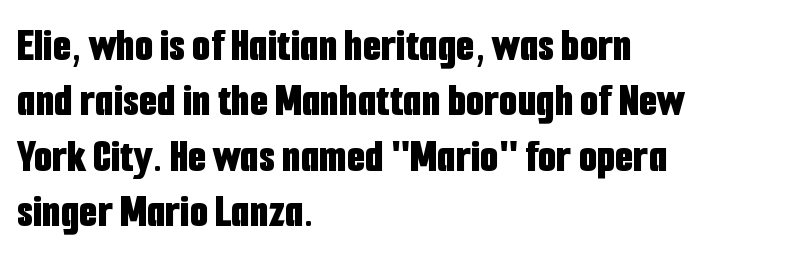
{"serif": "no", "italic": "no", "bold": "yes", "weight": "bold", "width": "condensed", "stroke_contrast": "low", "x_height": "medium", "monospaced": "no", "underline": "no", "align": "left", "line_spacing_ratio": 1.18, "letter_spacing": "normal", "letter_spacing_em": 0.0, "glyph_px": 47}
